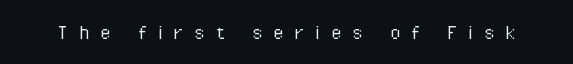
{"italic": "no", "bold": "no", "underline": "no", "letter_spacing": "wide", "letter_spacing_em": 0.48, "glyph_px": 23}
